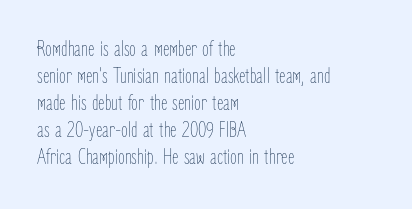
The image shows 22 px text type, upright; set left-aligned, line spacing 1.23x, normal letter spacing, not underlined.
